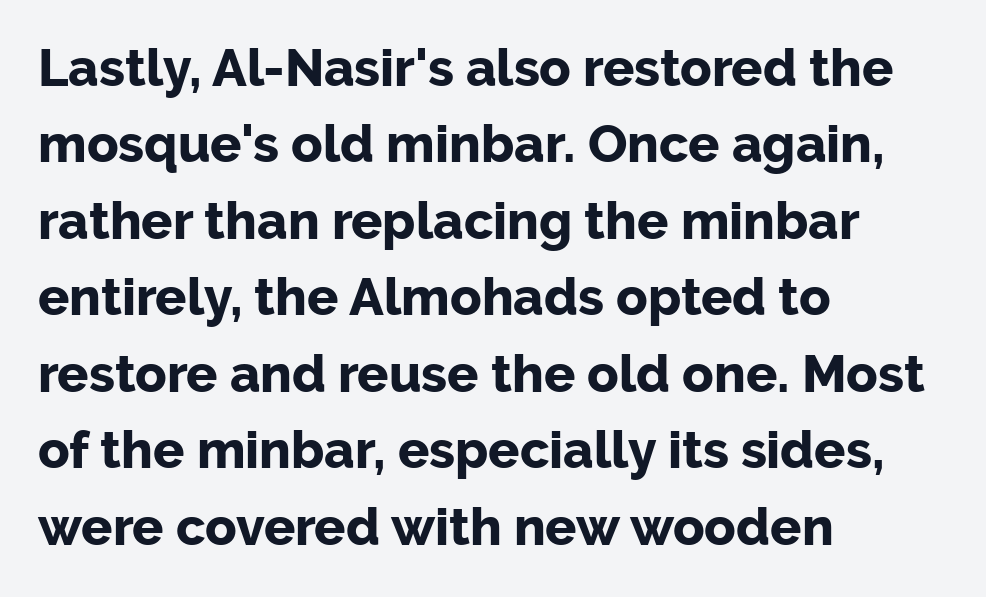
Quick note: interline space is typical. Type style note: lacks serifs. In terms of letterspacing, this is plain default setting. The passage shown is typed in a proportional face where columns would drift. Do the letters lean? They stand straight. Each line starts at the same left margin while the right side varies.
